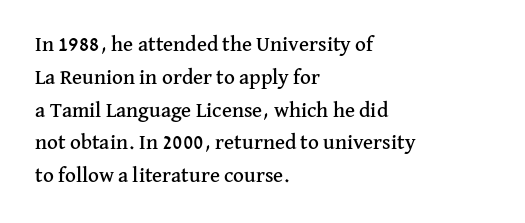
Whoever set this chose a conventional vertical rhythm. Quick note: not italic, upright. Only glyphs here, with clear space below each row. The horizontal fit of the characters is conventional and even. Notice how the passage keeps a crisp vertical edge on the left only.
